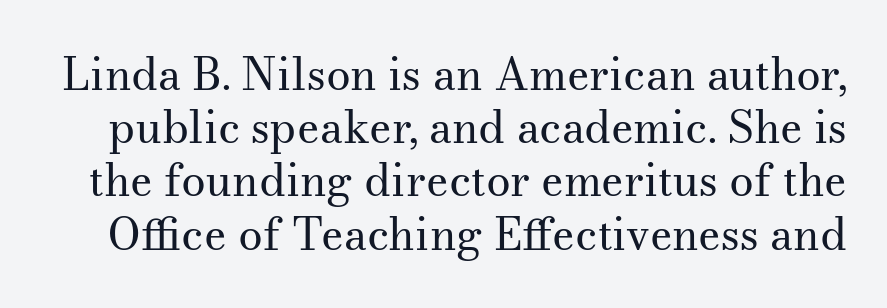
{"serif": "yes", "italic": "no", "bold": "no", "weight": "regular", "width": "normal", "stroke_contrast": "medium", "x_height": "small", "monospaced": "no", "underline": "no", "line_spacing_ratio": 1.21, "letter_spacing": "normal", "letter_spacing_em": 0.0, "glyph_px": 44}
